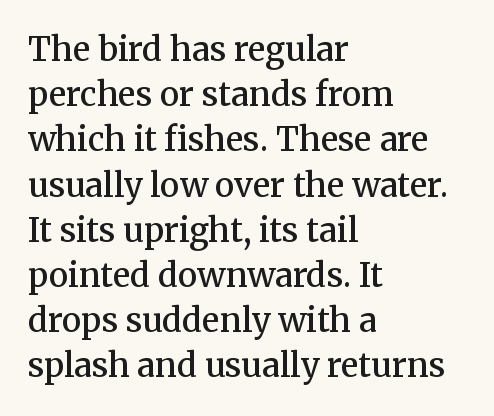
The compositor pushed each line to the left boundary. The type sits square on the baseline with zero lean. What stands out about the letter spacing? Nothing — it is the standard amount. Compared with an ordinary text face, these strokes are moderately heavier — a semibold. The gap between lines stays unmarked.
